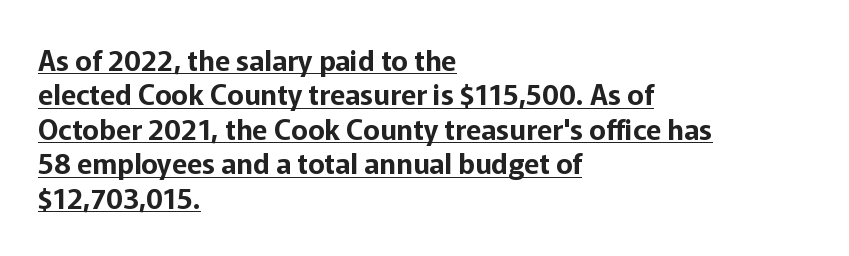
{"serif": "no", "italic": "no", "width": "normal", "stroke_contrast": "low", "x_height": "medium", "monospaced": "no", "underline": "yes", "align": "left", "line_spacing_ratio": 1.23, "letter_spacing": "normal", "letter_spacing_em": 0.0, "glyph_px": 28}
